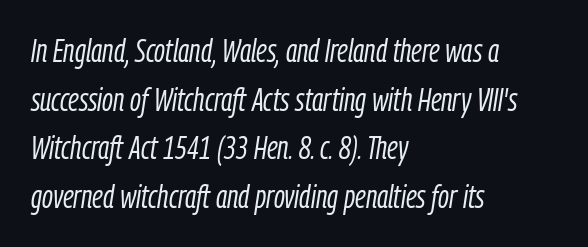
The image shows 32 px light, condensed type, italic (leaning right); set left-aligned, normal line spacing (1.52x), normal letter spacing, not underlined; low stroke contrast and a medium x-height.
